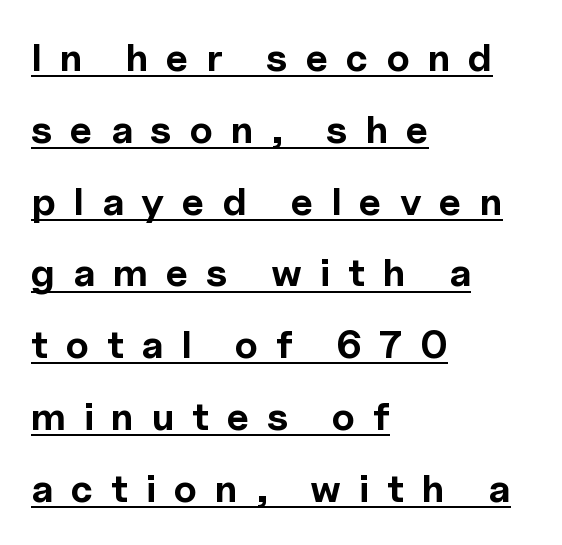
Q: Is the text bold? A: Yes.
Q: Is the text italic (slanted)? A: No, it is upright.
Q: Is the typeface a serif or a sans-serif typeface? A: Sans-serif.
Q: Is the text underlined? A: Yes.
Q: How is the paragraph aligned? A: Left-aligned.
Q: Is the spacing between letters normal or unusually wide? A: Unusually wide.
Q: Width (condensed, normal, or wide)? A: Normal.
Q: x-height? A: Medium.
Q: Monospaced? A: No.
